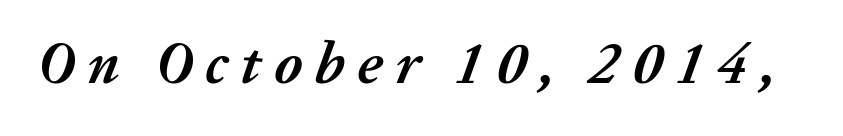
The image shows 59 px semibold type, italic (leaning right); set unusually wide letter spacing (+0.21 em), not underlined; medium stroke contrast and a medium x-height.
